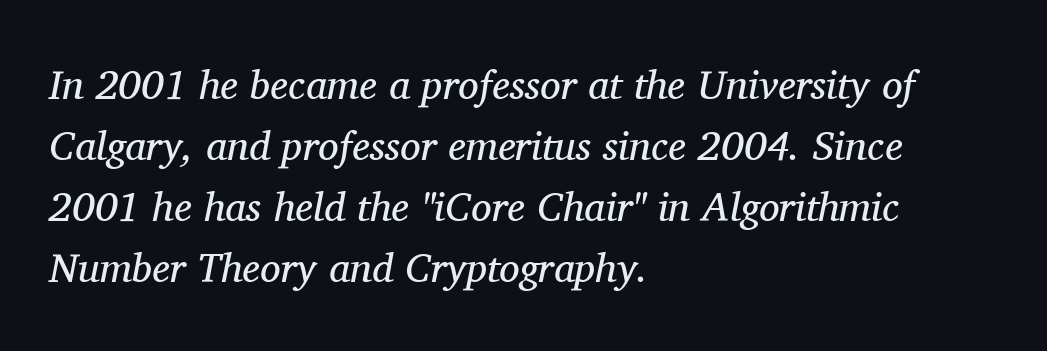
{"serif": "yes", "italic": "yes", "lean": "right", "slant_degrees": 11, "bold": "no", "weight": "regular", "width": "normal", "stroke_contrast": "medium", "x_height": "medium", "monospaced": "no", "underline": "no", "align": "left", "line_spacing": "normal", "line_spacing_ratio": 1.49, "letter_spacing": "normal", "letter_spacing_em": 0.0, "glyph_px": 41}
